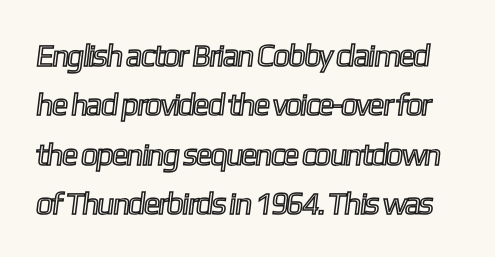
The image shows 31 px condensed type; set normal line spacing (1.59x), normal letter spacing, not underlined; a medium x-height.
